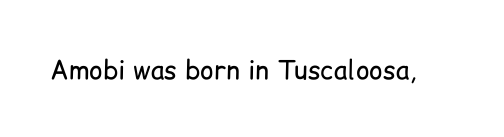
A roman cut, with each character standing at attention. Decoration check: the copy has no underline. The gaps between neighbouring characters are ordinary and unremarkable. Bold? No — there's no thickening of the strokes.
